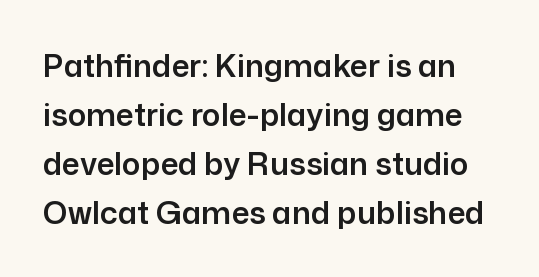
Q: Is the text italic (slanted)? A: No, it is upright.
Q: Is the typeface a serif or a sans-serif typeface? A: Sans-serif.
Q: Is the text underlined? A: No.
Q: Is the spacing between letters normal or unusually wide? A: Normal.
Q: Is the spacing between lines tight, normal or loose? A: Normal.
Q: Width (condensed, normal, or wide)? A: Normal.
Q: Stroke contrast? A: Low.
Q: x-height? A: Medium.
Q: Monospaced? A: No.
